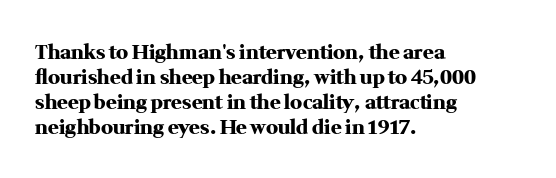
The baseline area is clear. Ordinary non-slanted type is in use. Look at the tracking — it's just the regular setting, nothing added. These lines carry a lot of weight — the face is fully bold.
